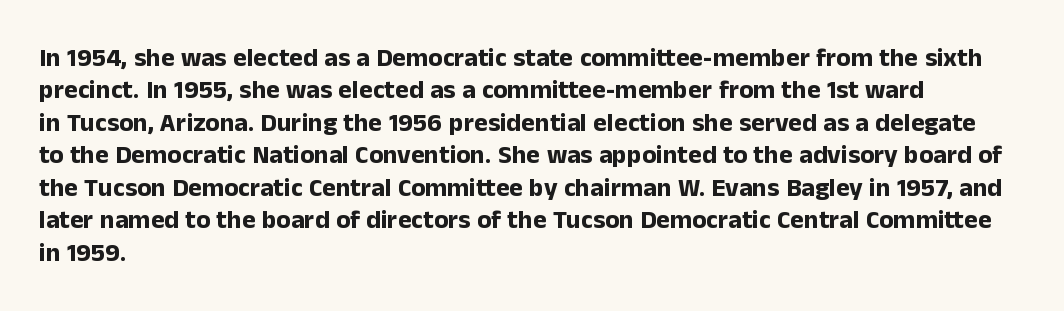
{"italic": "no", "bold": "yes", "underline": "no", "align": "left", "line_spacing": "normal", "line_spacing_ratio": 1.25, "letter_spacing": "normal", "letter_spacing_em": 0.0, "glyph_px": 26}
